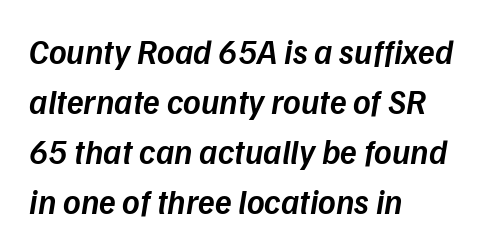
The image shows 34 px semibold type, italic (leaning right); set left-aligned, normal line spacing (1.47x), normal letter spacing, not underlined; low stroke contrast and a medium x-height.
